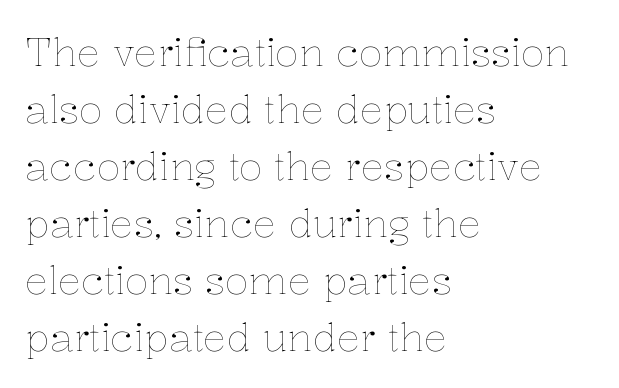
Q: Is the text bold? A: No.
Q: Is the text italic (slanted)? A: No, it is upright.
Q: Is the text underlined? A: No.
Q: How is the paragraph aligned? A: Left-aligned.
Q: Is the spacing between letters normal or unusually wide? A: Normal.
Q: Is the spacing between lines tight, normal or loose? A: Normal.
Q: Width (condensed, normal, or wide)? A: Normal.
Q: Stroke contrast? A: Low.
Q: x-height? A: Medium.
Q: Monospaced? A: No.
